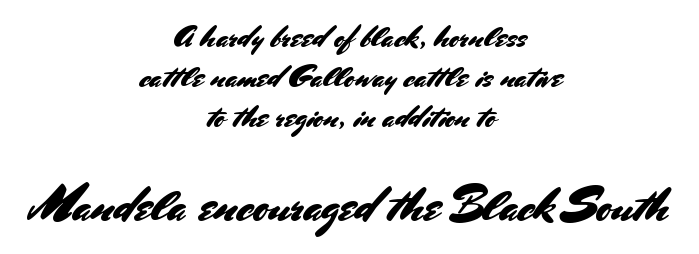
Q: Is the text italic (slanted)? A: Yes.
Q: Is the typeface a serif or a sans-serif typeface? A: Sans-serif.
Q: Is the text underlined? A: No.
Q: How is the paragraph aligned? A: Centered.
Q: Is the spacing between letters normal or unusually wide? A: Normal.
Q: Is the spacing between lines tight, normal or loose? A: Normal.
Q: Which block of text is set in a larger size, the first (top) or the second (bottom)? A: The second (bottom) one.
Q: Width (condensed, normal, or wide)? A: Normal.
Q: Stroke contrast? A: Medium.
Q: x-height? A: Small.
Q: Monospaced? A: No.
